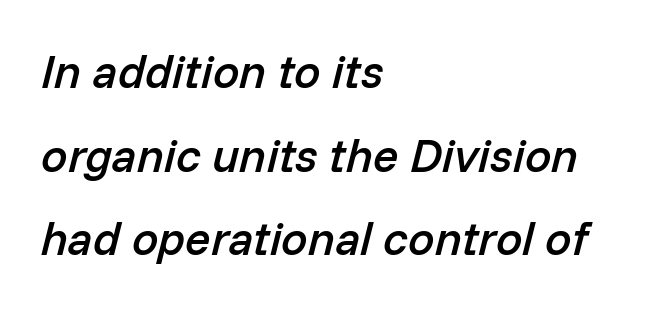
The whole block is typeset with a tilt. Line beginnings align vertically; line endings do not. Nobody touched the tracking dial on this one. Stems and bowls a touch heavier than normal — semibold. Lines of text with bare space underneath. The rendering uses natural spacing where letterforms have individual widths.
